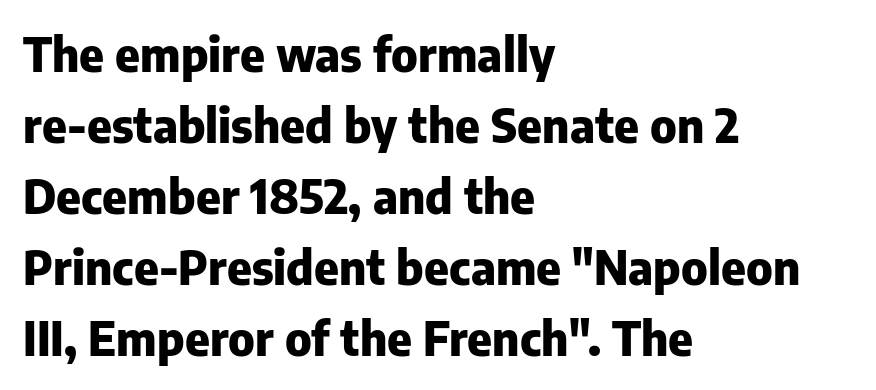
{"serif": "no", "italic": "no", "bold": "yes", "weight": "heavy", "width": "normal", "stroke_contrast": "low", "x_height": "medium", "monospaced": "no", "underline": "no", "align": "left", "line_spacing": "normal", "line_spacing_ratio": 1.51, "letter_spacing": "normal", "letter_spacing_em": 0.0, "glyph_px": 47}
